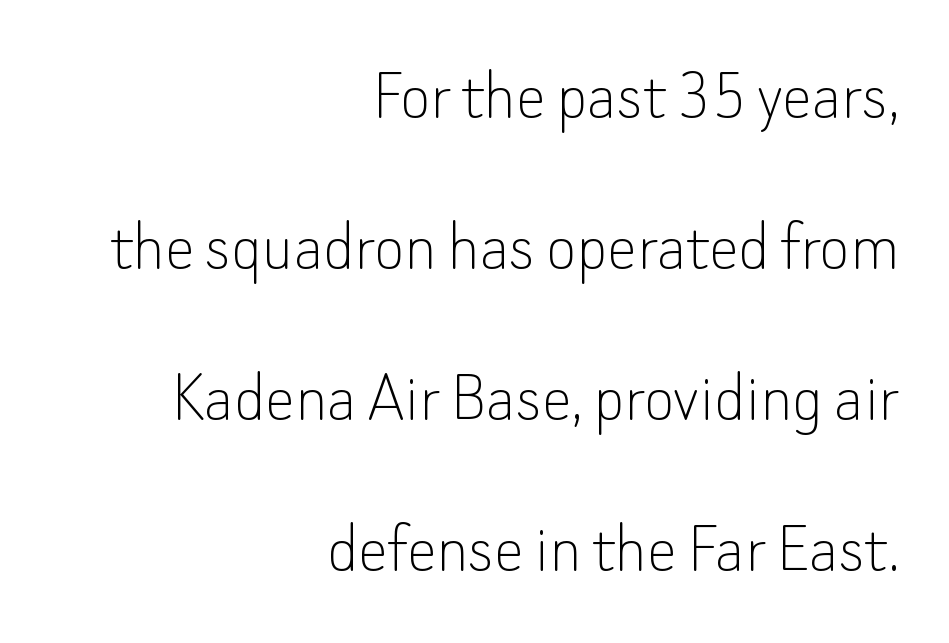
Q: Is the text bold? A: No.
Q: Is the text italic (slanted)? A: No, it is upright.
Q: Is the typeface a serif or a sans-serif typeface? A: Sans-serif.
Q: Is the text underlined? A: No.
Q: How is the paragraph aligned? A: Right-aligned.
Q: Is the spacing between letters normal or unusually wide? A: Normal.
Q: Is the spacing between lines tight, normal or loose? A: Loose.
Q: Width (condensed, normal, or wide)? A: Normal.
Q: Stroke contrast? A: Low.
Q: x-height? A: Small.
Q: Monospaced? A: No.
